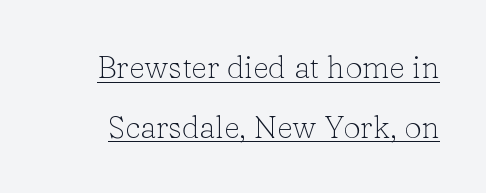
{"serif": "yes", "italic": "no", "bold": "no", "weight": "light", "width": "normal", "stroke_contrast": "low", "x_height": "medium", "monospaced": "no", "underline": "yes", "line_spacing": "loose", "line_spacing_ratio": 1.93, "letter_spacing": "normal", "letter_spacing_em": 0.0, "glyph_px": 31}
